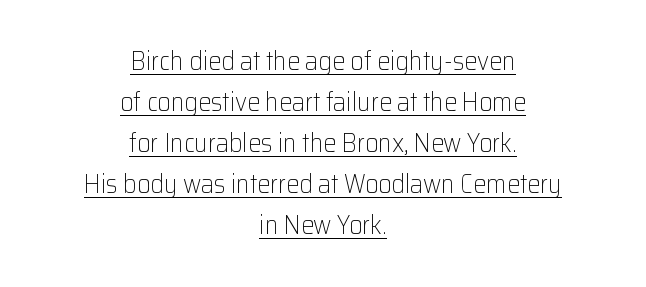
Short note: letters normally spaced. This sample is center-justified, so both line endings float freely. Glance below the letters and you will spot a drawn line. A typesetter would mark this as roman, not italic. The font sits on the lighter half of the weight spectrum, regular included. Horizontal bands of white between lines are of average thickness.
